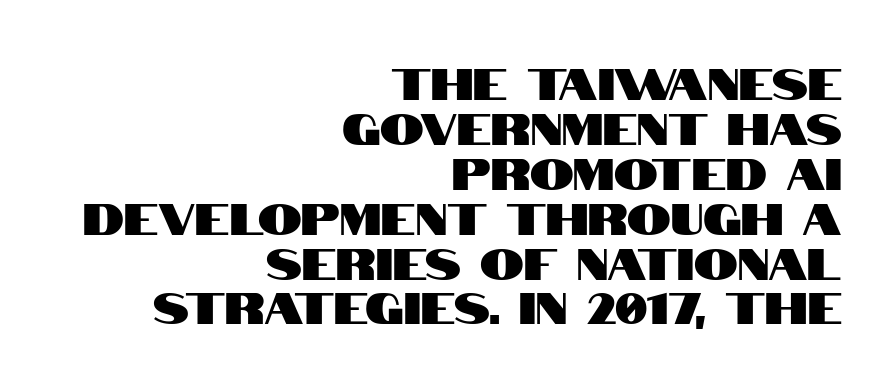
The image shows 44 px condensed sans-serif type, upright; set right-aligned, tight line spacing (1.02x), normal letter spacing, not underlined; high stroke contrast and a large x-height.
